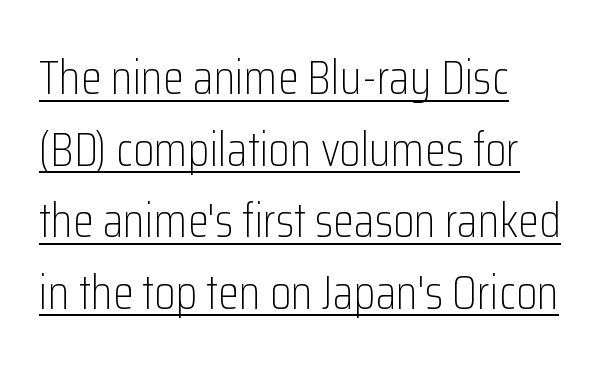
The image shows 48 px light, condensed sans-serif type, upright; set left-aligned, normal line spacing (1.49x), normal letter spacing, underlined; low stroke contrast and a medium x-height.
